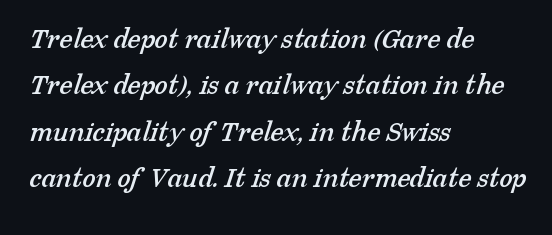
{"serif": "yes", "width": "normal", "stroke_contrast": "low", "x_height": "medium", "monospaced": "no", "underline": "no", "align": "left", "line_spacing": "normal", "line_spacing_ratio": 1.55, "letter_spacing": "normal", "letter_spacing_em": 0.0, "glyph_px": 30}
